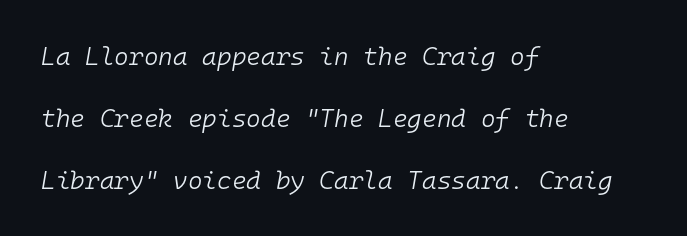
The image shows 25 px text type, italic (leaning right); set left-aligned, loose line spacing (2.48x), normal letter spacing, not underlined.
